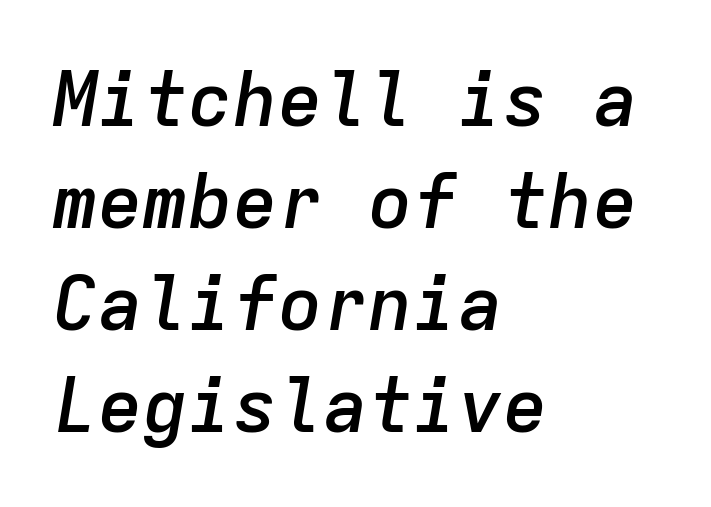
The lines are quadded left. Emphasis-style slanted type is in use. Vertical spacing — default. Fixed-width glyphs throughout — classic coding-font behaviour. The face used here is a semibold: visibly heavier than regular, lighter than bold.
